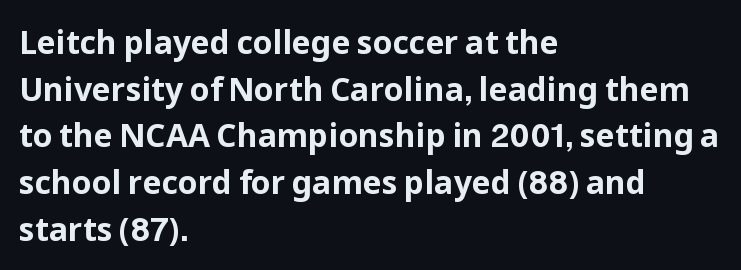
This block has exactly the height ordinary leading produces. Is the block centered? No — it sits flush against the left margin. I'd describe the lettering as bold — thick and assertive. The zone under the glyphs is completely vacant. The letters carry no serifs — their stems end cleanly without finishing strokes. Here the glyphs are tracked normally, forming tight word shapes.
